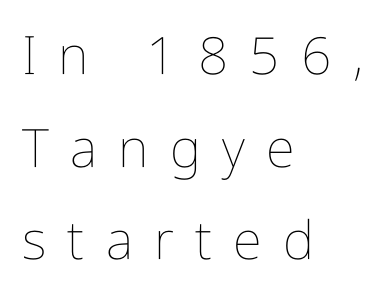
{"italic": "no", "bold": "no", "weight": "thin", "width": "condensed", "stroke_contrast": "low", "x_height": "medium", "monospaced": "no", "underline": "no", "align": "left", "line_spacing_ratio": 1.75, "letter_spacing": "wide", "letter_spacing_em": 0.4, "glyph_px": 53}
